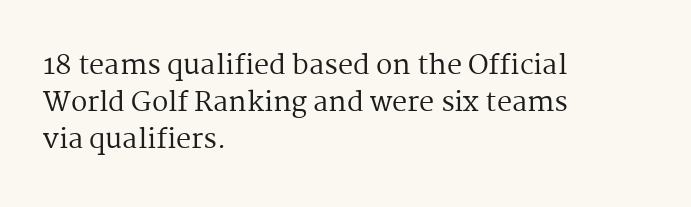
Q: Is the text bold? A: No.
Q: Is the text italic (slanted)? A: No, it is upright.
Q: Is the text underlined? A: No.
Q: How is the paragraph aligned? A: Left-aligned.
Q: Is the spacing between letters normal or unusually wide? A: Normal.
Q: Is the spacing between lines tight, normal or loose? A: Normal.
